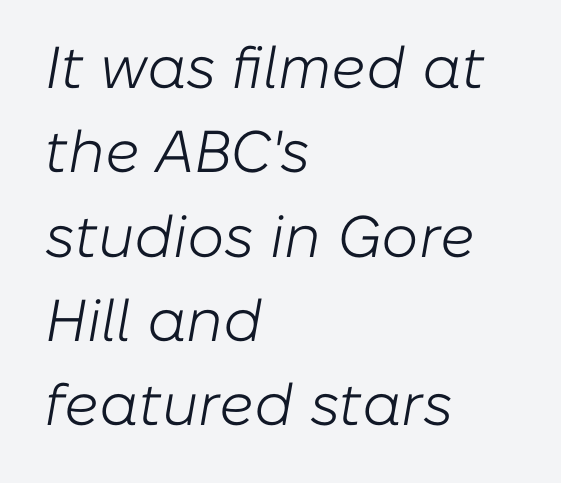
Q: Is the text bold? A: No.
Q: Is the text italic (slanted)? A: Yes, it leans right by about 10 degrees.
Q: Is the text underlined? A: No.
Q: How is the paragraph aligned? A: Left-aligned.
Q: Is the spacing between letters normal or unusually wide? A: Normal.
Q: Is the spacing between lines tight, normal or loose? A: Normal.
Q: Width (condensed, normal, or wide)? A: Normal.
Q: Stroke contrast? A: Low.
Q: x-height? A: Medium.
Q: Monospaced? A: No.
